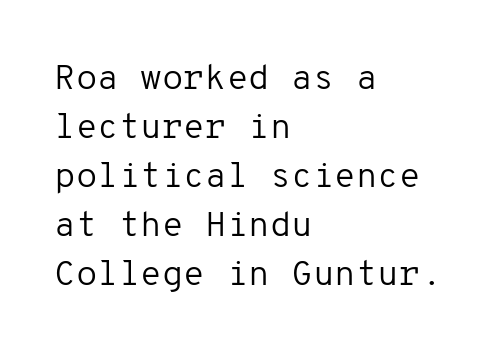
{"serif": "no", "italic": "no", "bold": "no", "weight": "regular", "width": "normal", "stroke_contrast": "low", "x_height": "medium", "monospaced": "yes", "underline": "no", "align": "left", "line_spacing": "normal", "line_spacing_ratio": 1.4, "letter_spacing": "normal", "letter_spacing_em": 0.0, "glyph_px": 35}
